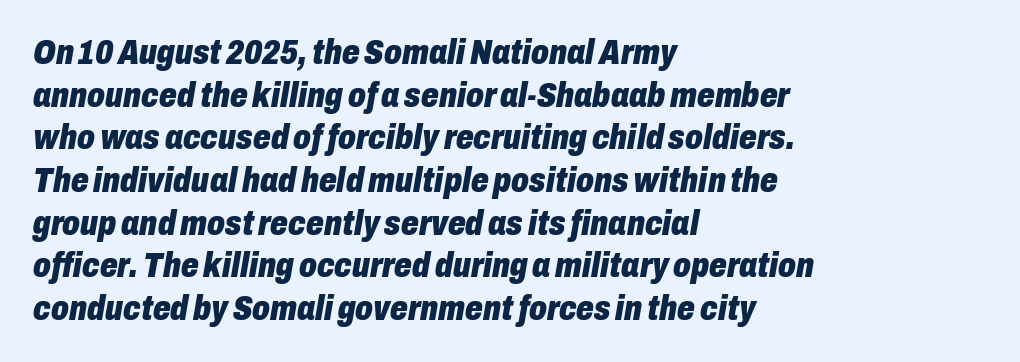
The image shows 35 px heavy, condensed type, italic (leaning right); set left-aligned, line spacing 1.22x, normal letter spacing, not underlined; low stroke contrast and a medium x-height.
